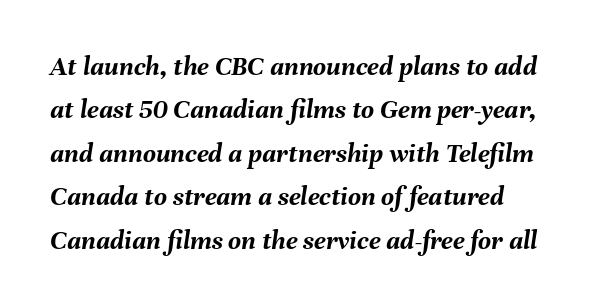
The image shows 28 px semibold type, italic (leaning right); set normal line spacing (1.55x), normal letter spacing, not underlined; medium stroke contrast and a medium x-height.
